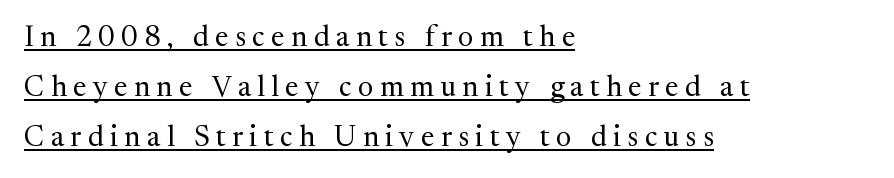
The image shows 29 px regular-weight serif type, upright; set left-aligned, line spacing 1.72x, unusually wide letter spacing (+0.22 em), underlined; medium stroke contrast and a medium x-height.
